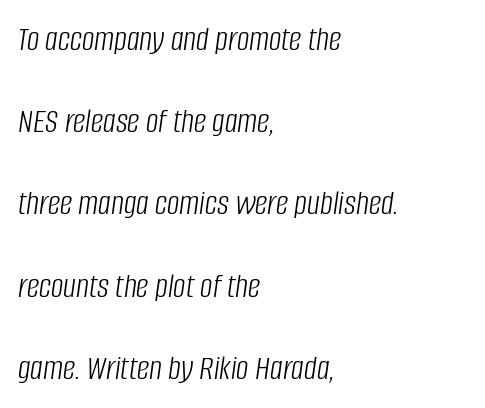
Q: Is the text bold? A: No.
Q: Is the text italic (slanted)? A: Yes, it leans right by about 8 degrees.
Q: Is the text underlined? A: No.
Q: How is the paragraph aligned? A: Left-aligned.
Q: Is the spacing between letters normal or unusually wide? A: Normal.
Q: Is the spacing between lines tight, normal or loose? A: Loose.
Q: Width (condensed, normal, or wide)? A: Condensed.
Q: Stroke contrast? A: Low.
Q: x-height? A: Large.
Q: Monospaced? A: No.
